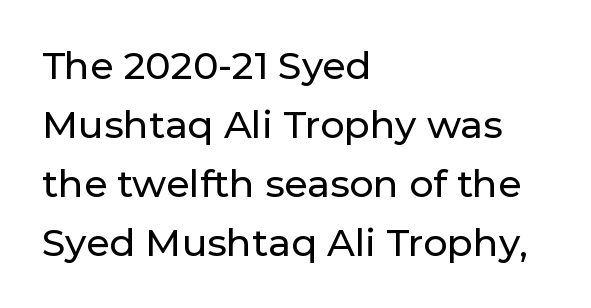
{"serif": "no", "italic": "no", "width": "normal", "stroke_contrast": "low", "x_height": "medium", "monospaced": "no", "underline": "no", "align": "left", "line_spacing": "normal", "line_spacing_ratio": 1.55, "letter_spacing": "normal", "letter_spacing_em": 0.0, "glyph_px": 38}
